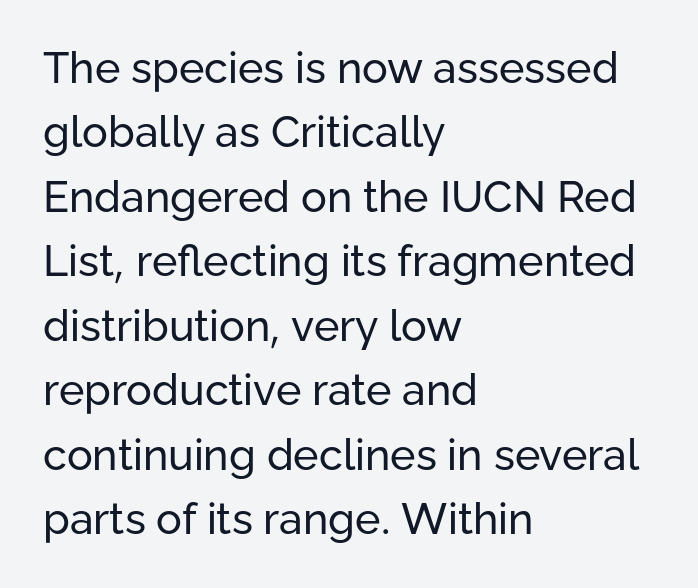
Q: Is the text bold? A: No.
Q: Is the text italic (slanted)? A: No, it is upright.
Q: Is the typeface a serif or a sans-serif typeface? A: Sans-serif.
Q: Is the text underlined? A: No.
Q: How is the paragraph aligned? A: Left-aligned.
Q: Is the spacing between letters normal or unusually wide? A: Normal.
Q: Is the spacing between lines tight, normal or loose? A: Normal.
Q: Width (condensed, normal, or wide)? A: Normal.
Q: Stroke contrast? A: Low.
Q: x-height? A: Medium.
Q: Monospaced? A: No.
